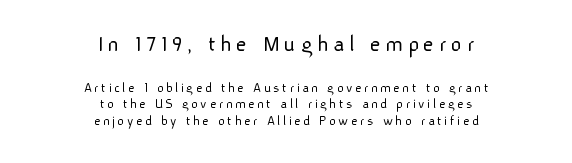
The rendering shrinks the type as you move from the upper chunk to the lower. Just letters on the line, the space beneath them empty. Horizontal alignment here is central, giving a formal, balanced look. The passage shown is not bold in any degree. This is roman type, the default non-slanted kind.
